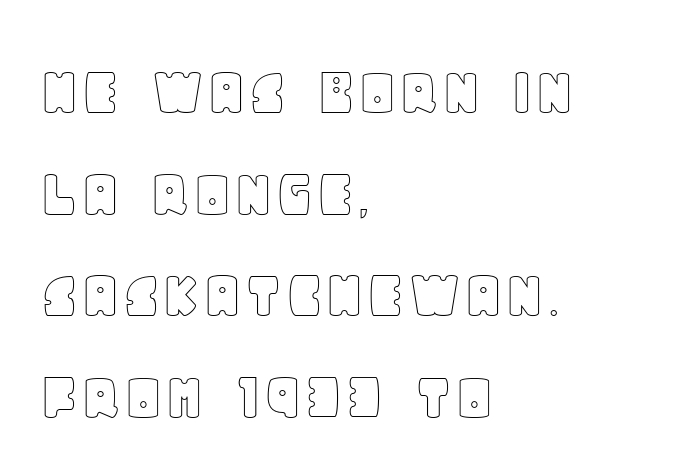
The image shows 71 px text type, upright; set left-aligned, normal line spacing (1.43x), normal letter spacing, not underlined; a large x-height.
